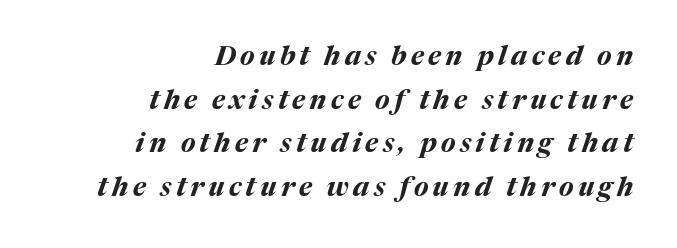
The image shows 27 px bold type, italic (leaning right); set right-aligned, normal line spacing (1.62x), not underlined.
